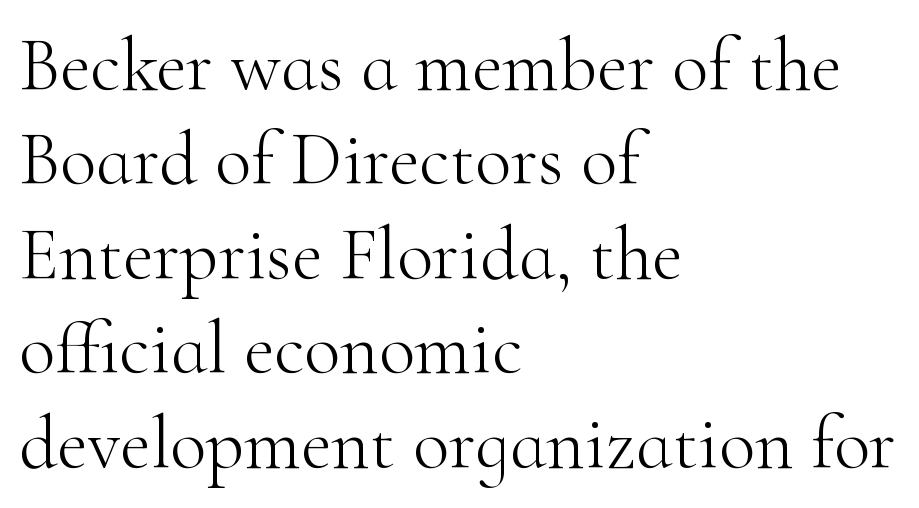
Q: Is the text bold? A: No.
Q: Is the text italic (slanted)? A: No, it is upright.
Q: Is the typeface a serif or a sans-serif typeface? A: Serif.
Q: Is the text underlined? A: No.
Q: How is the paragraph aligned? A: Left-aligned.
Q: Is the spacing between letters normal or unusually wide? A: Normal.
Q: Is the spacing between lines tight, normal or loose? A: Normal.
Q: Width (condensed, normal, or wide)? A: Normal.
Q: Stroke contrast? A: High.
Q: x-height? A: Small.
Q: Monospaced? A: No.
